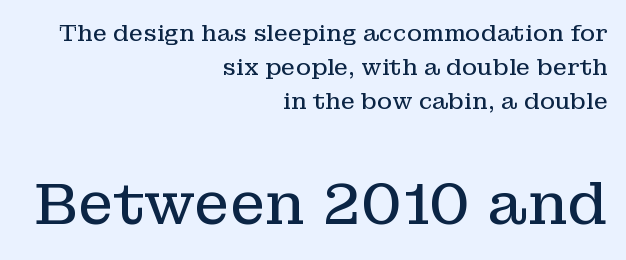
Proportional: the letters do not fall into vertical columns. The letterforms sit shoulder to shoulder at normal distance. Note: serifs present on the glyphs. The zone under the glyphs is completely vacant. Weight class: somewhere from thin through regular. Horizontal alignment here is rightward, an uncommon choice for prose.
